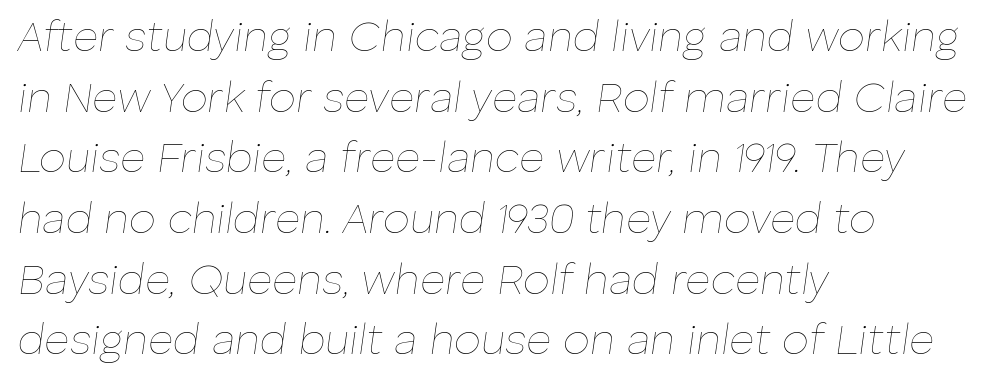
{"italic": "yes", "lean": "right", "slant_degrees": 8, "bold": "no", "weight": "thin", "width": "normal", "stroke_contrast": "low", "x_height": "medium", "monospaced": "no", "underline": "no", "align": "left", "line_spacing": "normal", "line_spacing_ratio": 1.41, "letter_spacing": "normal", "letter_spacing_em": 0.0, "glyph_px": 43}
